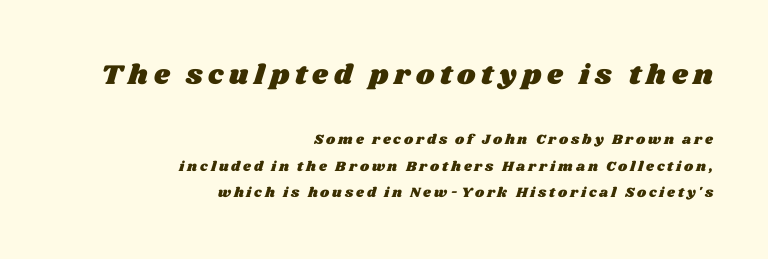
The image shows 28 px wide type; set right-aligned, line spacing 1.86x, unusually wide letter spacing (+0.2 em), not underlined; the first (top) block is 2.0x larger; medium stroke contrast and a large x-height.
